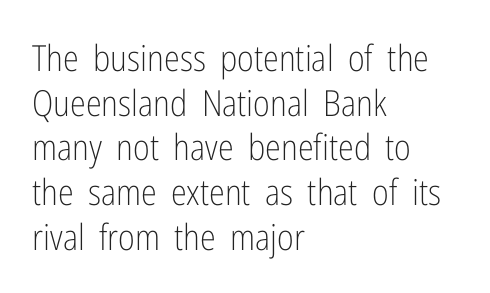
{"serif": "no", "italic": "no", "bold": "no", "weight": "light", "width": "condensed", "stroke_contrast": "low", "x_height": "medium", "monospaced": "no", "underline": "no", "align": "left", "line_spacing_ratio": 1.24, "letter_spacing": "normal", "letter_spacing_em": 0.0, "glyph_px": 36}
